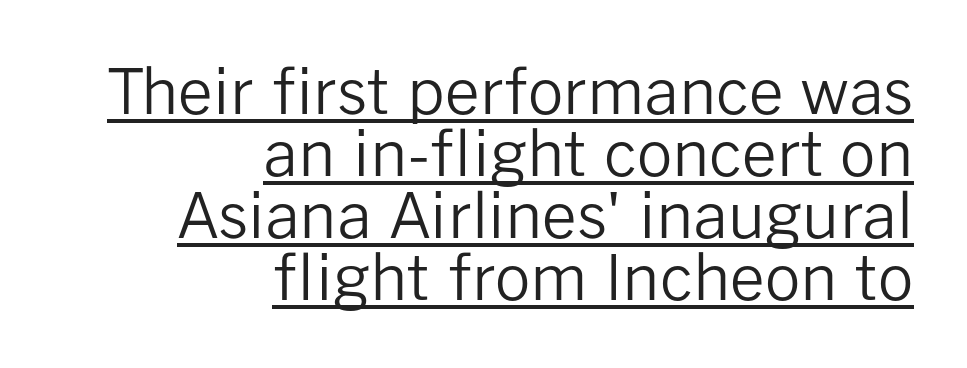
The image shows 62 px regular-weight sans-serif type, upright; set right-aligned, tight line spacing (1.0x), normal letter spacing, underlined; low stroke contrast and a medium x-height.
